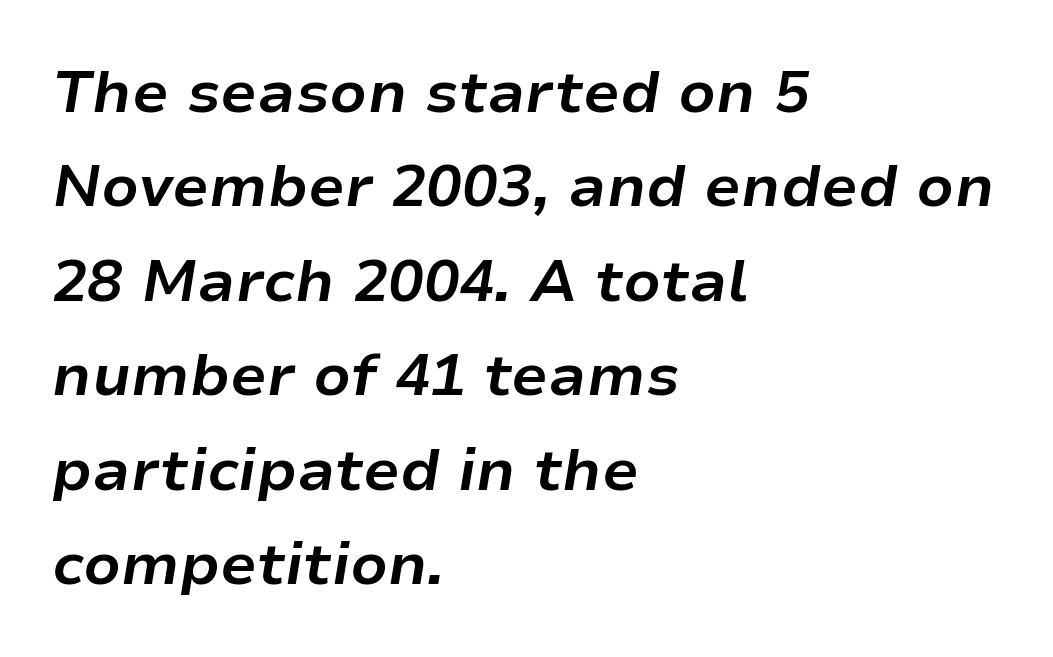
{"italic": "yes", "lean": "right", "slant_degrees": 9, "bold": "yes", "weight": "bold", "width": "normal", "stroke_contrast": "low", "x_height": "medium", "monospaced": "no", "underline": "no", "align": "left", "line_spacing": "normal", "line_spacing_ratio": 1.6, "letter_spacing": "normal", "letter_spacing_em": 0.0, "glyph_px": 59}
